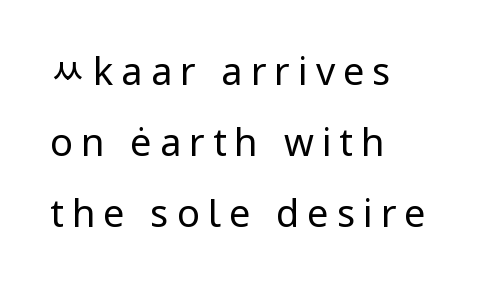
Unlike italic type, these characters show no tilt at all. Does the copy run flush right? No — it runs flush left. Vertical stems look standard width or narrower in stroke. The strip under each line holds only bare page. Serifs: no, the terminals of the letterforms are clean.
